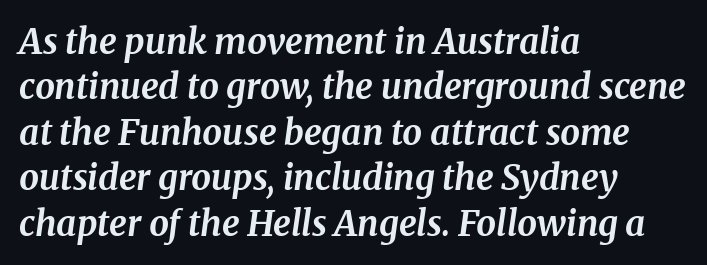
{"serif": "yes", "italic": "yes", "lean": "right", "slant_degrees": 8, "bold": "yes", "weight": "bold", "width": "normal", "stroke_contrast": "medium", "x_height": "medium", "monospaced": "no", "underline": "no", "align": "left", "line_spacing": "normal", "line_spacing_ratio": 1.3, "letter_spacing": "normal", "letter_spacing_em": 0.0, "glyph_px": 35}
